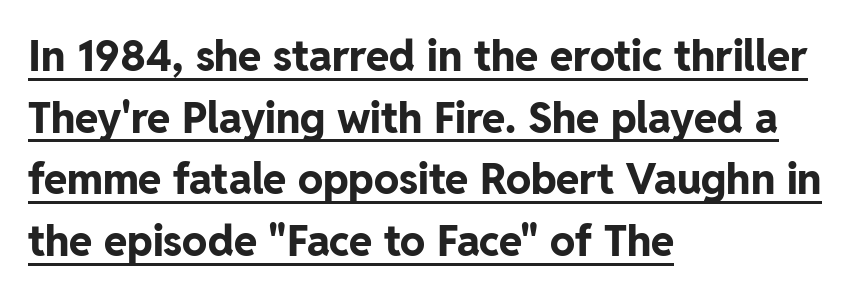
The typesetter has applied underlining to the passage shown. Rows of type keep a routine distance in the vertical direction. The typeface chosen for these lines omits serifs. These words are printed bold, with thick strokes throughout. Short and long lines alike share a common starting point at left.
